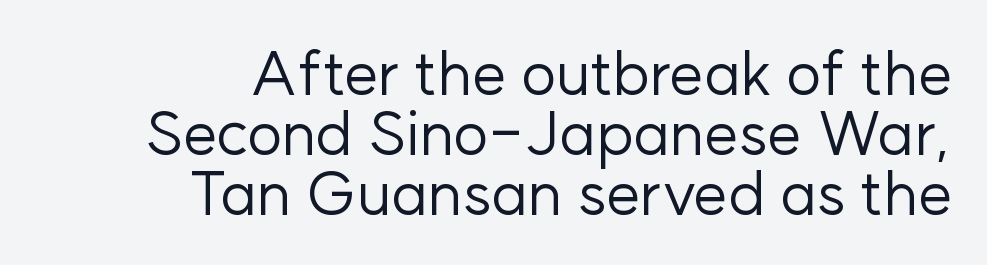
{"serif": "no", "italic": "no", "bold": "no", "weight": "regular", "width": "normal", "stroke_contrast": "low", "x_height": "medium", "monospaced": "no", "underline": "no", "align": "right", "line_spacing": "tight", "line_spacing_ratio": 0.98, "letter_spacing": "normal", "letter_spacing_em": 0.0, "glyph_px": 61}
